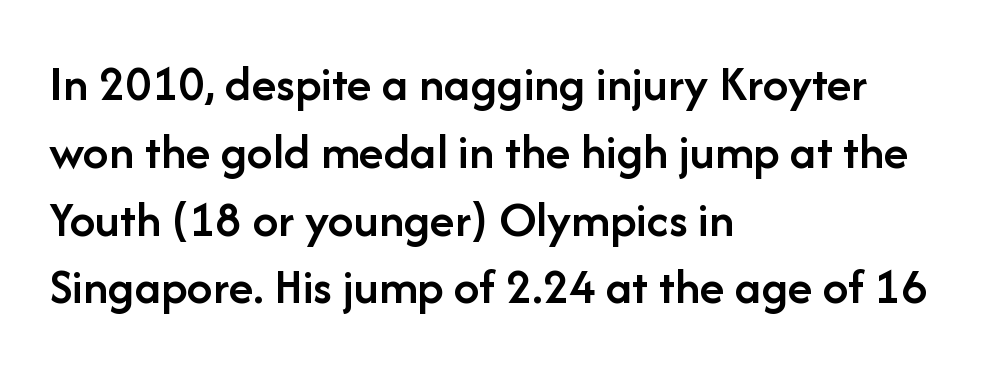
The image shows 51 px semibold sans-serif type, upright; set left-aligned, normal line spacing (1.33x), normal letter spacing, not underlined; low stroke contrast and a medium x-height.
